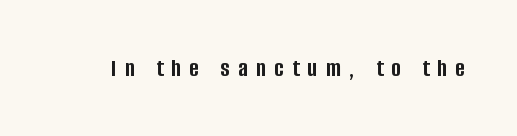
The image shows 26 px bold type, upright; set unusually wide letter spacing (+0.32 em), not underlined.
